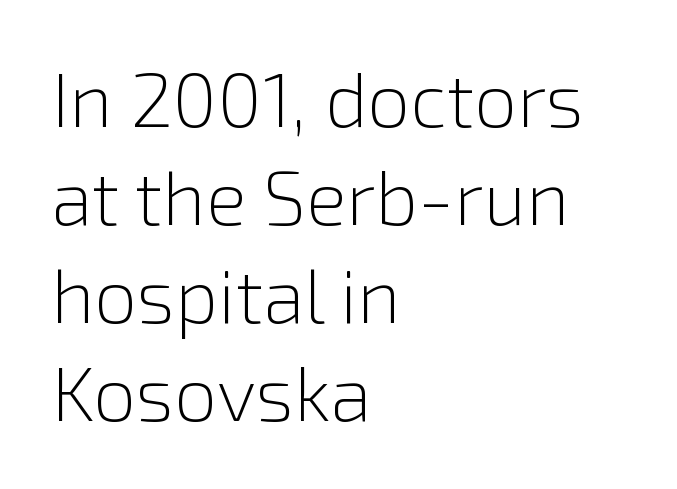
Q: Is the text bold? A: No.
Q: Is the text italic (slanted)? A: No, it is upright.
Q: Is the typeface a serif or a sans-serif typeface? A: Sans-serif.
Q: Is the text underlined? A: No.
Q: How is the paragraph aligned? A: Left-aligned.
Q: Is the spacing between letters normal or unusually wide? A: Normal.
Q: Is the spacing between lines tight, normal or loose? A: Normal.
Q: Width (condensed, normal, or wide)? A: Normal.
Q: x-height? A: Medium.
Q: Monospaced? A: No.
